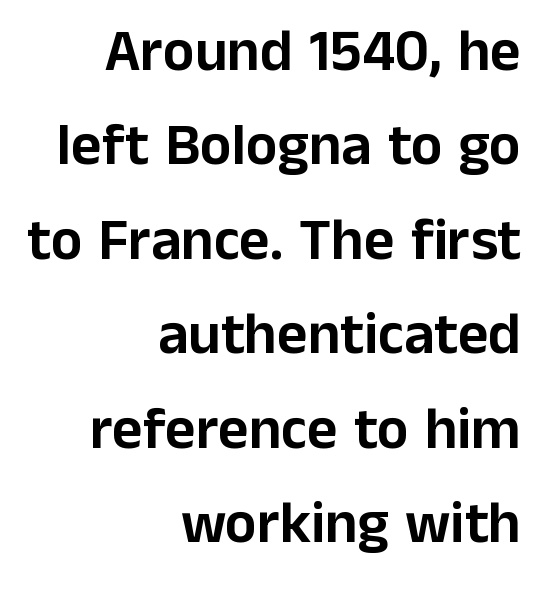
{"serif": "no", "italic": "no", "width": "normal", "stroke_contrast": "low", "x_height": "medium", "monospaced": "no", "underline": "no", "align": "right", "line_spacing": "normal", "line_spacing_ratio": 1.6, "letter_spacing": "normal", "letter_spacing_em": 0.0, "glyph_px": 59}
